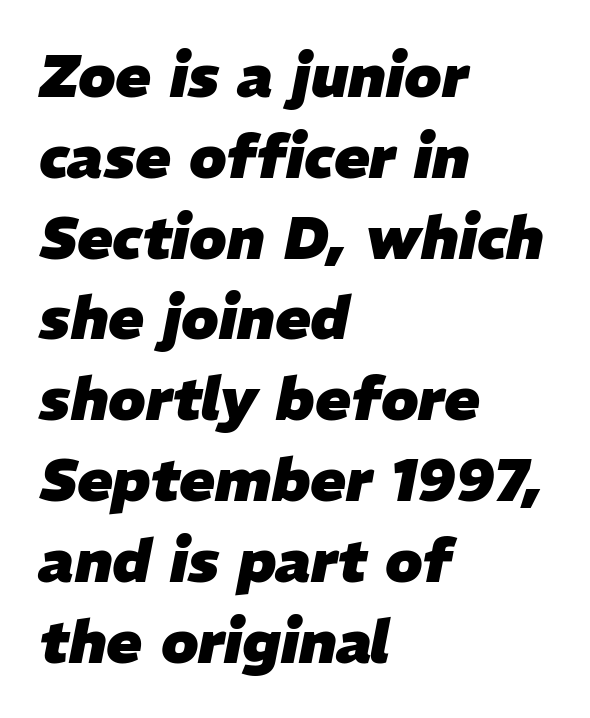
Any mark beneath the type? The region is blank. The rendering anchors every line to the left-hand side. Vertically, the passage feels balanced, rows spaced as you'd expect. It's the slanting kind of type. Proportional: the letters do not fall into vertical columns.
